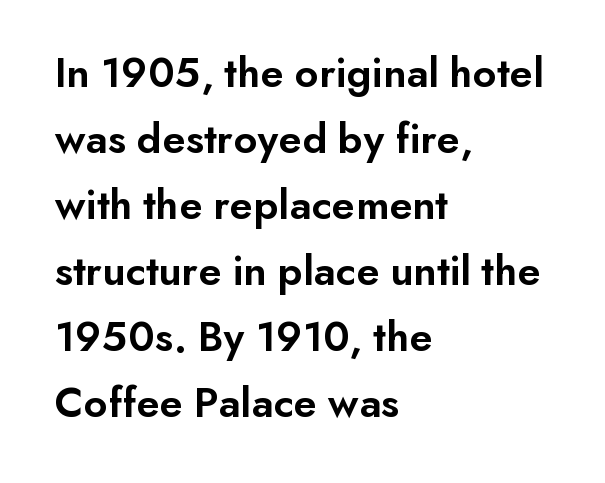
{"serif": "no", "italic": "no", "bold": "semi", "weight": "semibold", "width": "normal", "stroke_contrast": "low", "x_height": "small", "monospaced": "no", "underline": "no", "align": "left", "line_spacing": "normal", "line_spacing_ratio": 1.5, "letter_spacing": "normal", "letter_spacing_em": 0.0, "glyph_px": 44}
